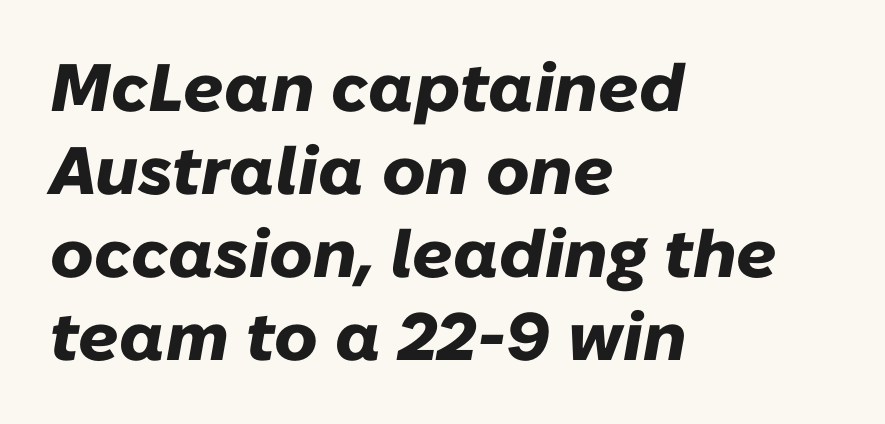
You could call the tracking neutral — neither tight nor loose. Has an underline been added? It has not. Left-aligned paragraph, ragged on the right. An italicized treatment has been applied to the whole sample. The letters are bold, with thick, heavy strokes.
